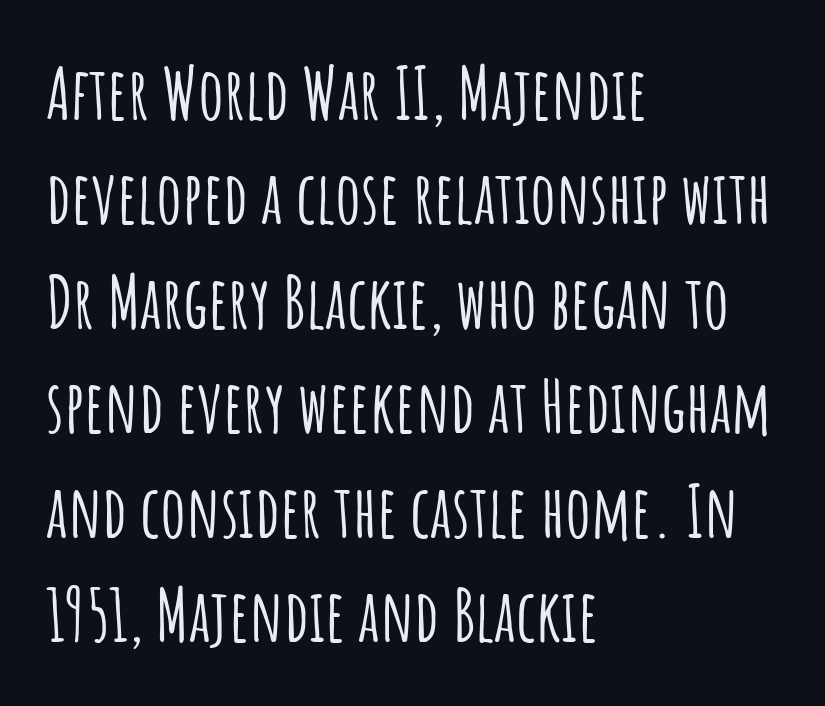
The specimen reads as upright at a glance. Lines of text with bare space underneath. All the whitespace from short lines collects on the right. Spacing verdict: proportional, widths tailored to each character. Serif or sans? Sans — the stroke terminals are bare. The space between consecutive lines is moderate.
